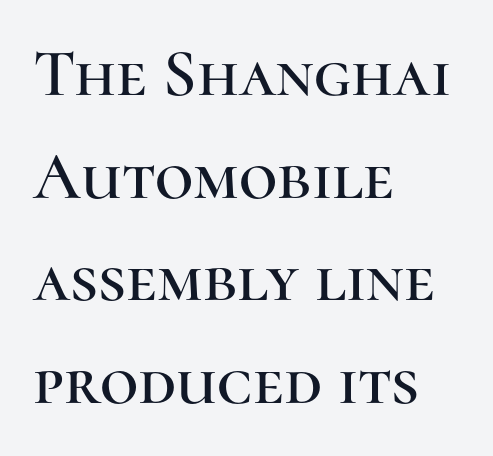
It's the straight-up-and-down kind of type. Unlike a clean sans, this face finishes its strokes with serifs. The letters advance in unequal steps, a hallmark of proportional type. Each line starts at the same left margin while the right side varies. The space directly below the letters is spotless. One glance says typical: line gaps are just what's usual.
